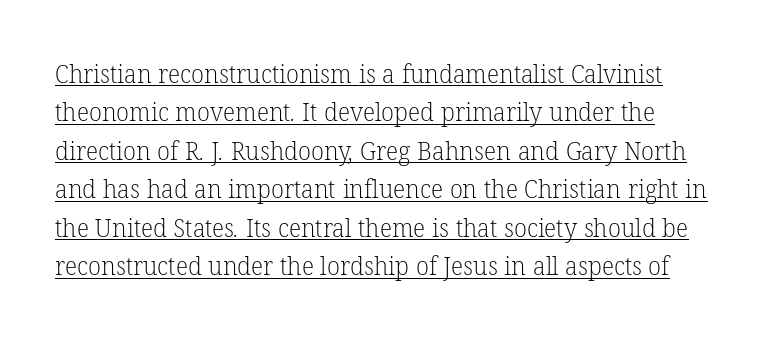
Q: Is the text bold? A: No.
Q: Is the text underlined? A: Yes.
Q: Is the spacing between letters normal or unusually wide? A: Normal.
Q: Is the spacing between lines tight, normal or loose? A: Normal.
